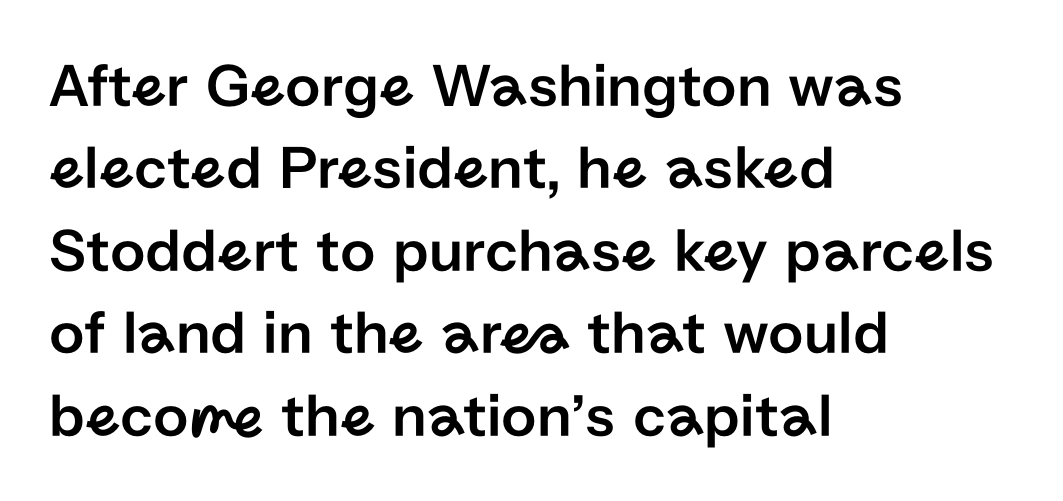
{"serif": "no", "italic": "no", "width": "normal", "stroke_contrast": "low", "x_height": "medium", "monospaced": "no", "underline": "no", "align": "left", "line_spacing": "normal", "line_spacing_ratio": 1.33, "letter_spacing": "normal", "letter_spacing_em": 0.0, "glyph_px": 62}
